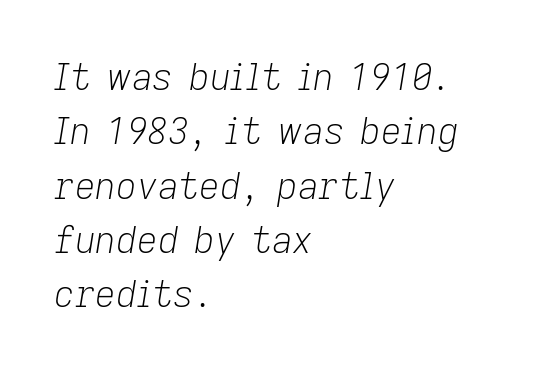
The image shows 36 px light type, italic (leaning right); set left-aligned, normal line spacing (1.51x), normal letter spacing, not underlined; low stroke contrast and a medium x-height.
